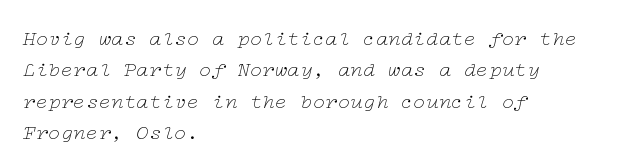
The image shows 21 px text type, italic (leaning right); set left-aligned, normal line spacing (1.5x), normal letter spacing, not underlined.
